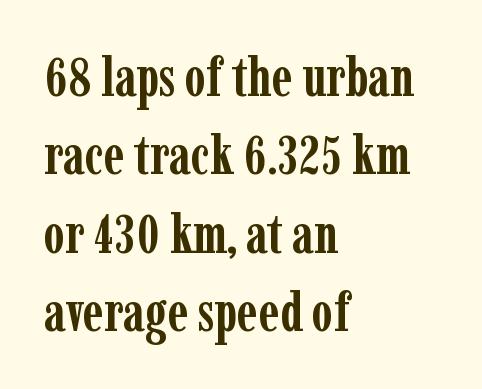
The image shows 54 px semibold, condensed serif type, upright; set left-aligned, normal line spacing (1.45x), normal letter spacing, not underlined; low stroke contrast and a medium x-height.
